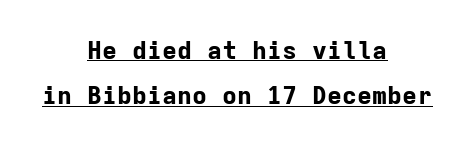
Q: Is the text bold? A: Yes.
Q: Is the text italic (slanted)? A: No, it is upright.
Q: Is the text underlined? A: Yes.
Q: How is the paragraph aligned? A: Centered.
Q: Is the spacing between letters normal or unusually wide? A: Normal.
